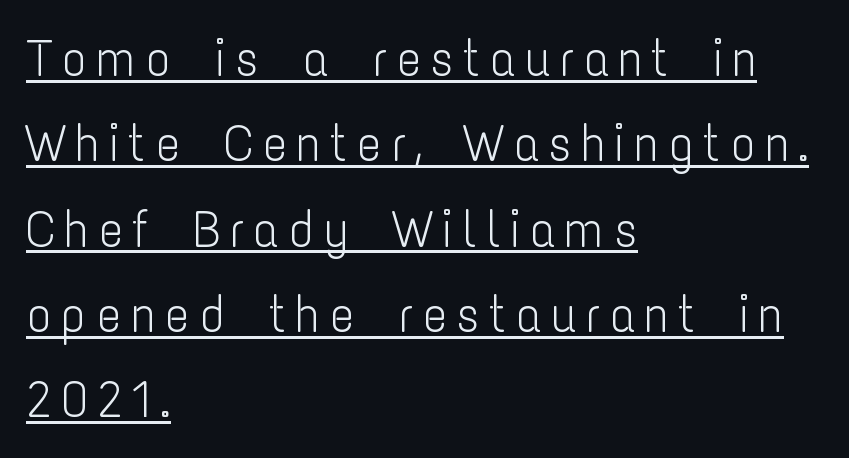
Q: Is the text bold? A: No.
Q: Is the text italic (slanted)? A: No, it is upright.
Q: Is the typeface a serif or a sans-serif typeface? A: Sans-serif.
Q: Is the text underlined? A: Yes.
Q: How is the paragraph aligned? A: Left-aligned.
Q: Is the spacing between lines tight, normal or loose? A: Normal.
Q: Width (condensed, normal, or wide)? A: Condensed.
Q: Stroke contrast? A: Low.
Q: x-height? A: Medium.
Q: Monospaced? A: No.
